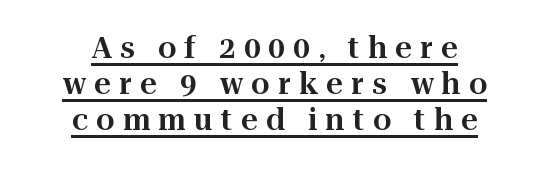
Q: Is the text italic (slanted)? A: No, it is upright.
Q: Is the typeface a serif or a sans-serif typeface? A: Serif.
Q: Is the text underlined? A: Yes.
Q: How is the paragraph aligned? A: Centered.
Q: Is the spacing between letters normal or unusually wide? A: Unusually wide.
Q: Is the spacing between lines tight, normal or loose? A: Normal.
Q: Width (condensed, normal, or wide)? A: Normal.
Q: Stroke contrast? A: High.
Q: x-height? A: Medium.
Q: Monospaced? A: No.
